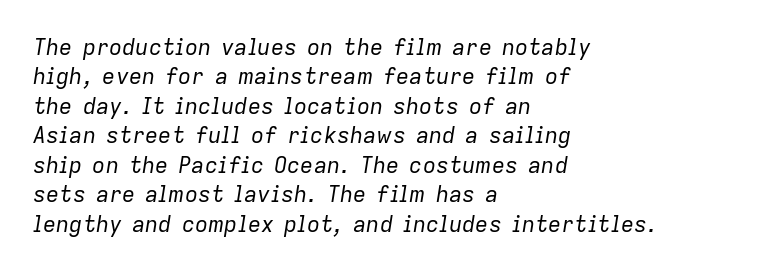
The image shows 22 px text type, italic (leaning right); set left-aligned, normal line spacing (1.34x), normal letter spacing, not underlined.
